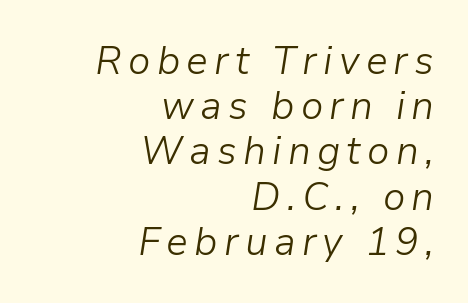
Only glyphs here, with clear space below each row. Proportional: the letters do not fall into vertical columns. Unbolded letterforms with no extra heft. The ragged edge is on the left, which tells us the setting is flush right.
